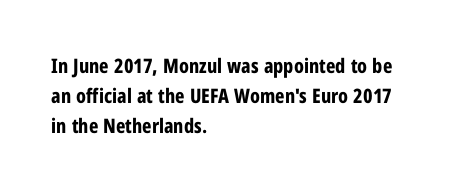
{"italic": "no", "bold": "yes", "underline": "no", "align": "left", "line_spacing": "normal", "line_spacing_ratio": 1.49, "letter_spacing": "normal", "letter_spacing_em": 0.0, "glyph_px": 20}
